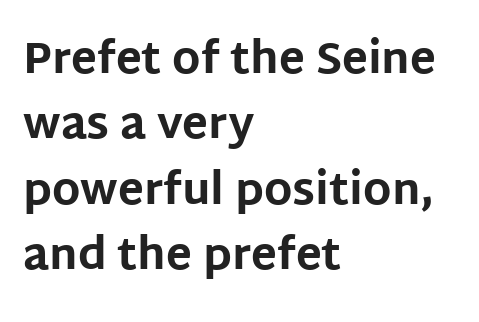
{"serif": "no", "italic": "no", "bold": "yes", "weight": "bold", "width": "normal", "stroke_contrast": "low", "x_height": "large", "monospaced": "no", "underline": "no", "align": "left", "line_spacing": "normal", "line_spacing_ratio": 1.52, "letter_spacing": "normal", "letter_spacing_em": 0.0, "glyph_px": 43}
